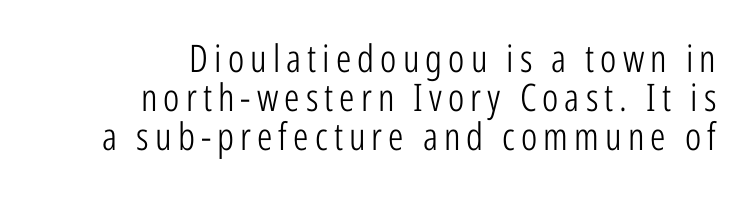
{"serif": "no", "italic": "no", "bold": "no", "weight": "light", "width": "condensed", "stroke_contrast": "low", "x_height": "medium", "monospaced": "no", "underline": "no", "align": "right", "line_spacing": "tight", "line_spacing_ratio": 1.02, "glyph_px": 38}
